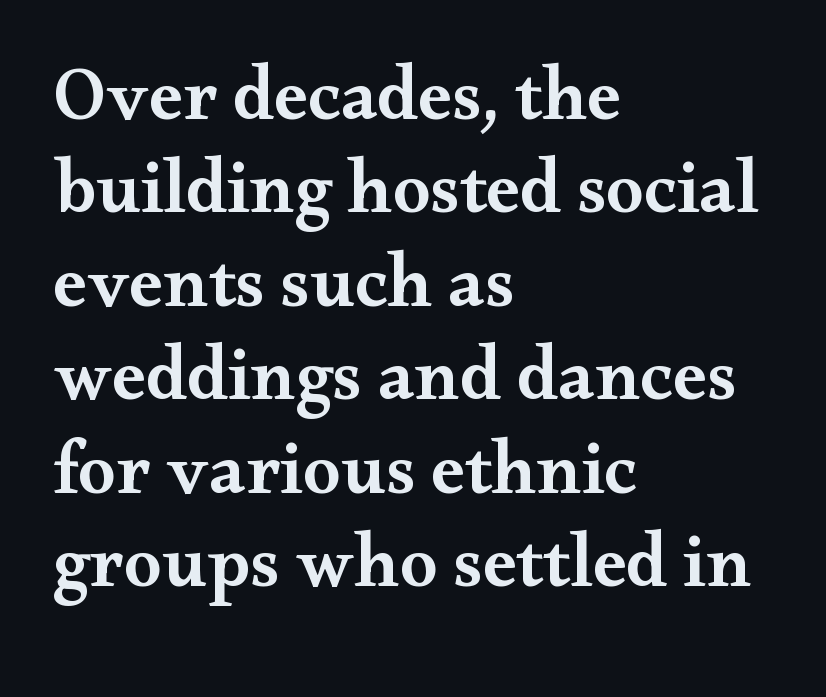
Q: Is the text bold? A: Semi-bold.
Q: Is the text italic (slanted)? A: No, it is upright.
Q: Is the typeface a serif or a sans-serif typeface? A: Serif.
Q: Is the text underlined? A: No.
Q: How is the paragraph aligned? A: Left-aligned.
Q: Is the spacing between letters normal or unusually wide? A: Normal.
Q: Width (condensed, normal, or wide)? A: Wide.
Q: Stroke contrast? A: Medium.
Q: x-height? A: Small.
Q: Monospaced? A: No.
